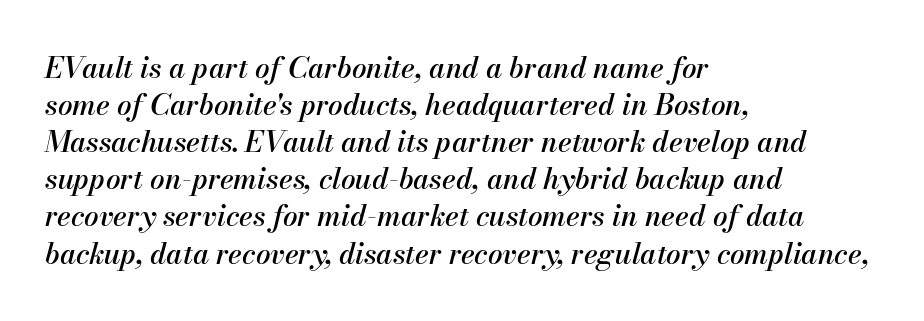
Would a proofreader flag this as italicized? Yes. Proportional: the letters do not fall into vertical columns. The words here are not underlined. Normally led — the rows are evenly, conventionally spaced. Is the block centered? No — it sits flush against the left margin. Inter-character spacing is left at the font's built-in metrics.
